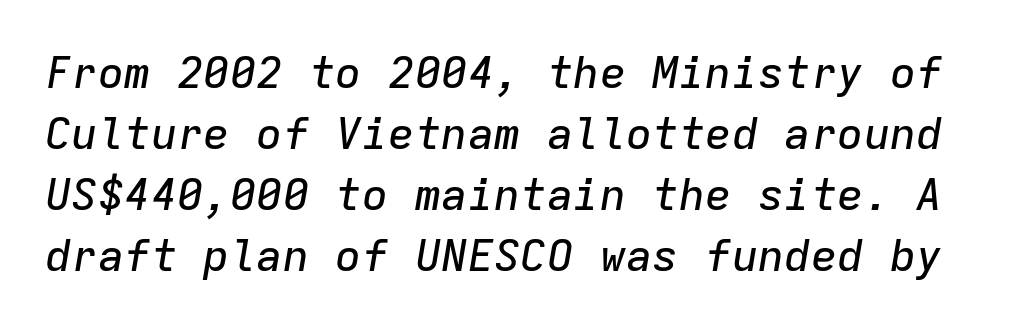
Q: Is the text italic (slanted)? A: Yes, it leans right by about 9 degrees.
Q: Is the text underlined? A: No.
Q: Is the spacing between letters normal or unusually wide? A: Normal.
Q: Is the spacing between lines tight, normal or loose? A: Normal.
Q: Width (condensed, normal, or wide)? A: Normal.
Q: Stroke contrast? A: Low.
Q: x-height? A: Medium.
Q: Monospaced? A: Yes.
